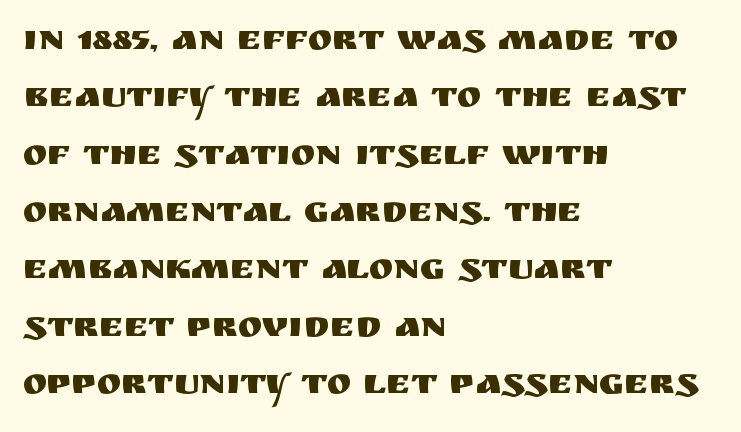
{"serif": "no", "italic": "no", "width": "normal", "stroke_contrast": "medium", "x_height": "large", "monospaced": "no", "underline": "no", "align": "left", "line_spacing": "normal", "line_spacing_ratio": 1.55, "letter_spacing": "normal", "letter_spacing_em": 0.0, "glyph_px": 37}
